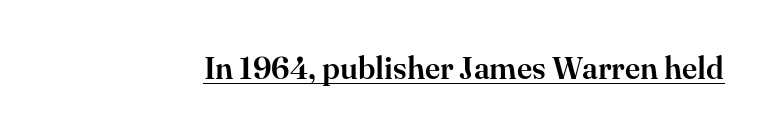
Every stem runs plumb, perpendicular to the baseline. This sample has the flowing, uneven cadence of proportional lettering. Typographically, this falls in the serif category. Is there an underline? Yes — a line sits under the letters.
